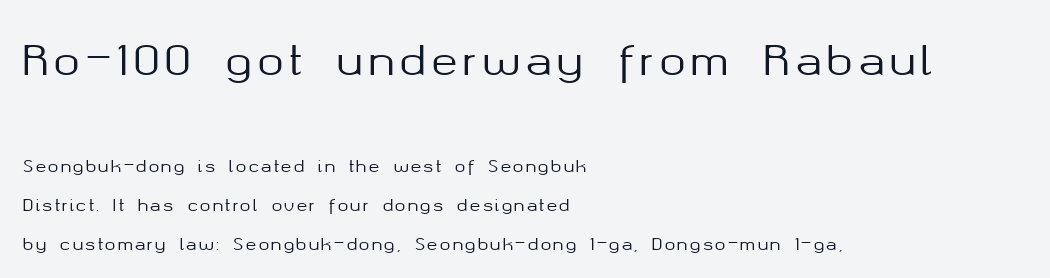
The text was rendered using a sans face with plain stroke endings. If you drew a ruler down the left edge, every line would touch it. Here the designer chose a conventional face with non-uniform glyph widths. Reading top to bottom, the characters get smaller at the block break.
